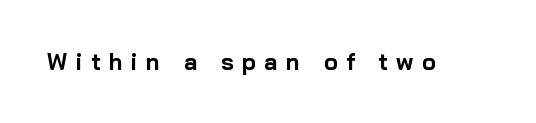
{"italic": "no", "bold": "yes", "underline": "no", "letter_spacing": "wide", "letter_spacing_em": 0.37, "glyph_px": 23}
